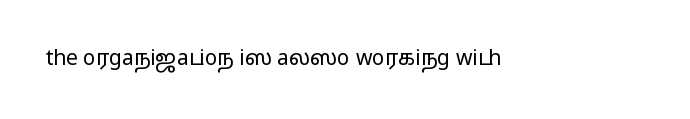
{"italic": "no", "underline": "no", "letter_spacing": "normal", "letter_spacing_em": 0.0, "glyph_px": 21}
